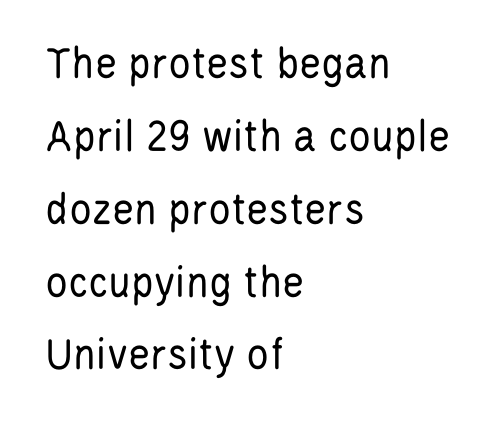
Honestly, there is no underline to notice here at all. The face used here is rendered with its standard letterfit. Typographically, this falls in the sans-serif category. Each stroke keeps to a modest, everyday thickness or less. Vertical spacing — default. The lines in this sample share a left origin and differ only in where they stop.
